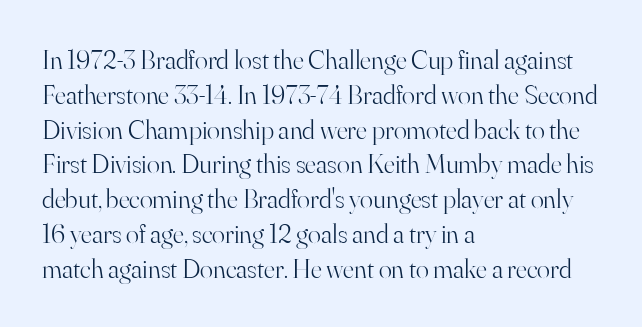
This sample keeps an unexceptional amount of space between lines. Characters remain perfectly vertical along every line. The gap between lines stays unmarked. Is this a heavy cut? Hardly; it is regular or lighter.
